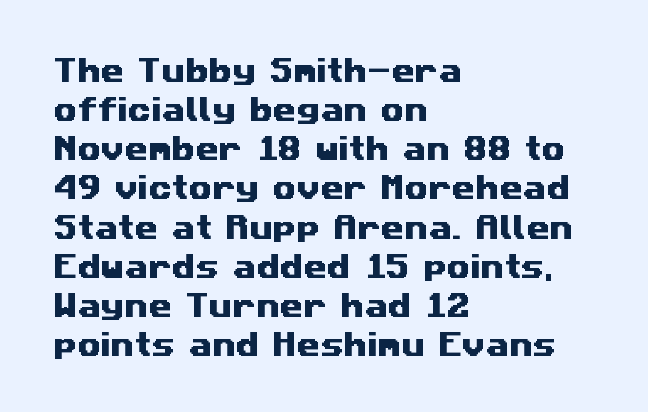
This block has exactly the height ordinary leading produces. Each word holds together tightly as a unit, with standard inter-letter gaps. In CSS terms this would be text-align: left. This rendering features lettering with no underline.
